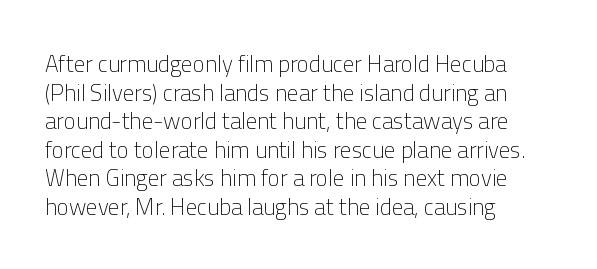
Q: Is the text bold? A: No.
Q: Is the text italic (slanted)? A: No, it is upright.
Q: Is the text underlined? A: No.
Q: How is the paragraph aligned? A: Left-aligned.
Q: Is the spacing between letters normal or unusually wide? A: Normal.
